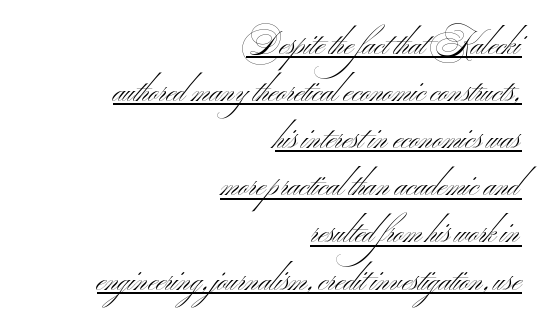
The image shows 31 px light, wide sans-serif type; set right-aligned, normal line spacing (1.52x), normal letter spacing, underlined; medium stroke contrast and a small x-height.
